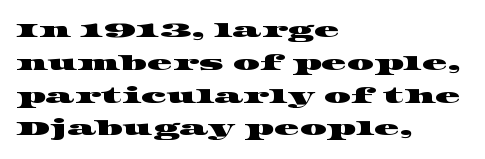
{"underline": "no", "align": "left", "line_spacing": "normal", "line_spacing_ratio": 1.56, "letter_spacing": "normal", "letter_spacing_em": 0.0, "glyph_px": 21}
